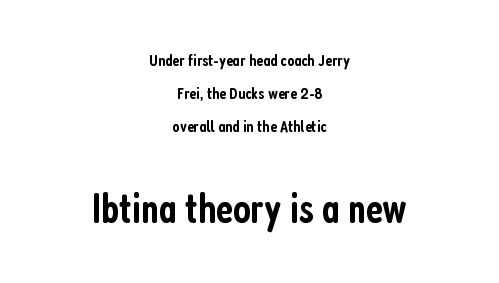
The image shows 42 px semibold, condensed sans-serif type, upright; set centered, loose line spacing (1.95x), normal letter spacing, not underlined; the second (bottom) block is 2.47x larger; low stroke contrast and a medium x-height.
